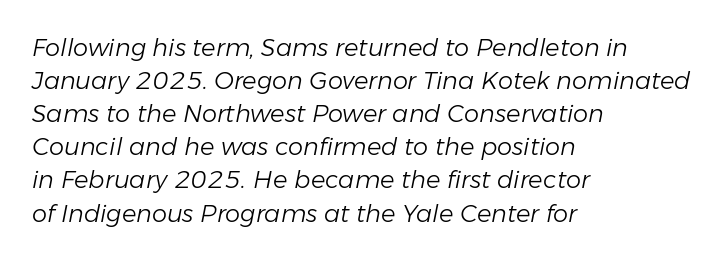
The image shows 24 px text type, italic (leaning right); set left-aligned, normal line spacing (1.38x), normal letter spacing, not underlined.
